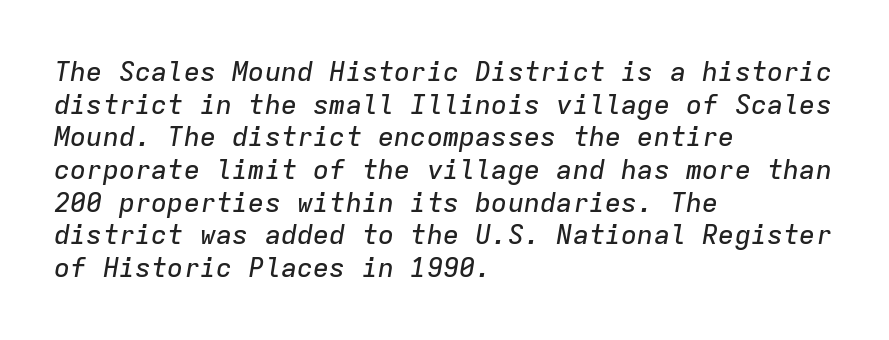
Glance below the letters and you will spot only blank space. The whole block is typeset with a tilt. A student would call this left alignment; a typographer would say flush left, rag right. Inter-character spacing is left at the font's built-in metrics.
